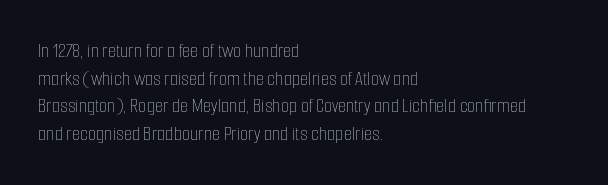
Q: Is the text bold? A: No.
Q: Is the text italic (slanted)? A: No, it is upright.
Q: Is the text underlined? A: No.
Q: How is the paragraph aligned? A: Left-aligned.
Q: Is the spacing between letters normal or unusually wide? A: Normal.
Q: Is the spacing between lines tight, normal or loose? A: Normal.
